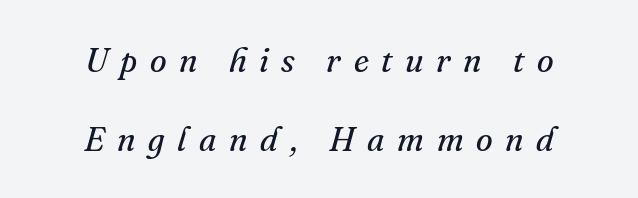
The image shows 34 px regular-weight serif type, italic (leaning right); set centered, loose line spacing (2.31x), unusually wide letter spacing (+0.37 em), not underlined; medium stroke contrast and a small x-height.
